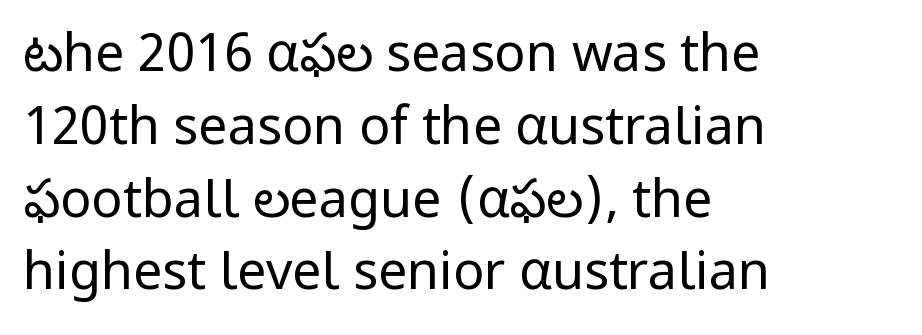
A roman cut, with each character standing at attention. Observe the ordinary spacing: letters are neighbours, not strangers. The letters advance in unequal steps, a hallmark of proportional type. These lines stack with their left ends in a neat column. Descender tails drop into unmarked territory.
